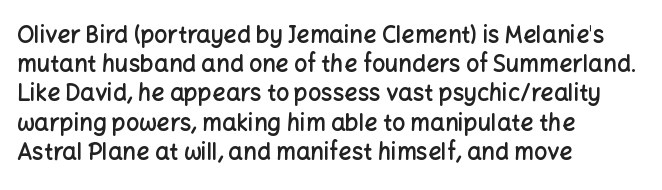
The image shows 23 px text type, upright; set left-aligned, normal line spacing (1.27x), normal letter spacing, not underlined.
